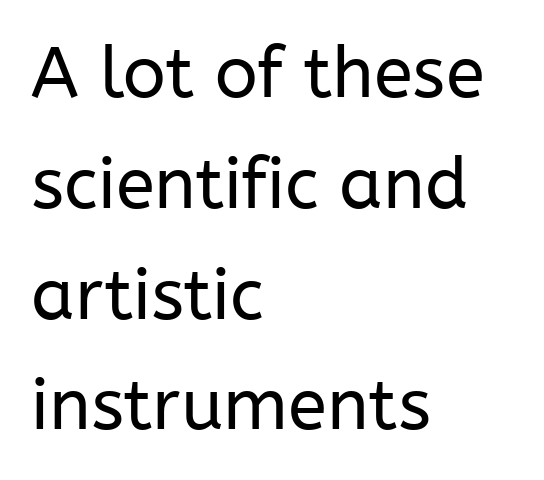
Is there any slant? The stems are plumb. Type style note: lacks serifs. The gap between lines stays unmarked. The strokes are not fattened; the text isn't bold. Nothing unusual about the tracking: characters are spaced as the font intends.
